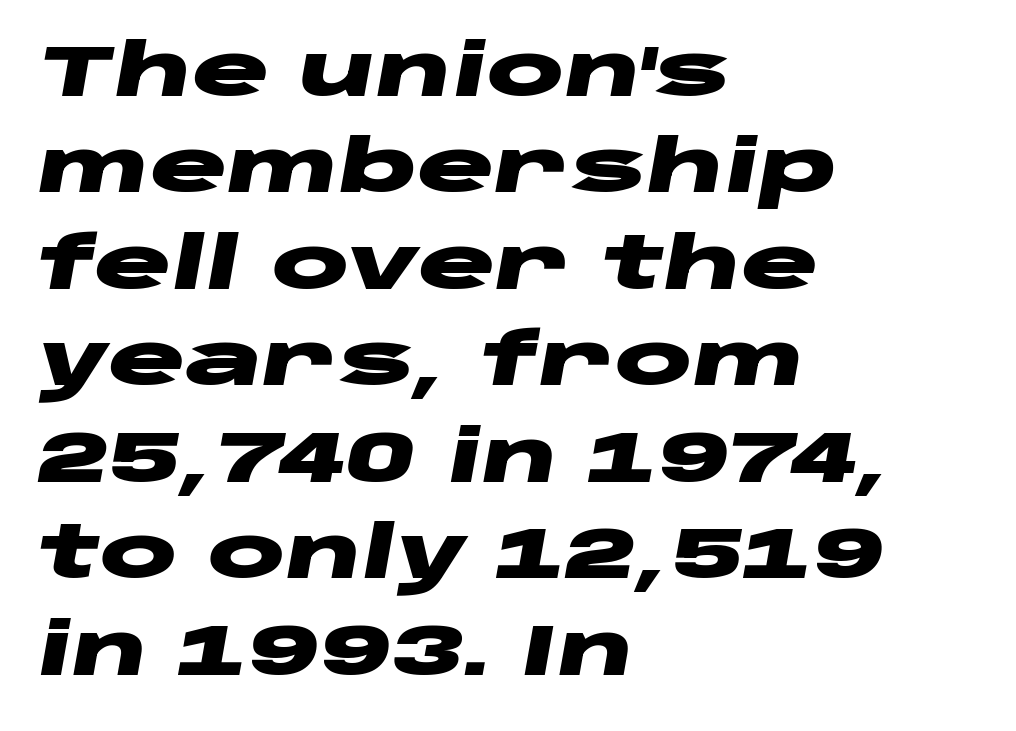
Q: Is the text bold? A: Yes.
Q: Is the text italic (slanted)? A: Yes, it leans right by about 10 degrees.
Q: Is the text underlined? A: No.
Q: How is the paragraph aligned? A: Left-aligned.
Q: Is the spacing between letters normal or unusually wide? A: Normal.
Q: Is the spacing between lines tight, normal or loose? A: Normal.
Q: Width (condensed, normal, or wide)? A: Wide.
Q: Stroke contrast? A: Low.
Q: x-height? A: Large.
Q: Monospaced? A: No.
